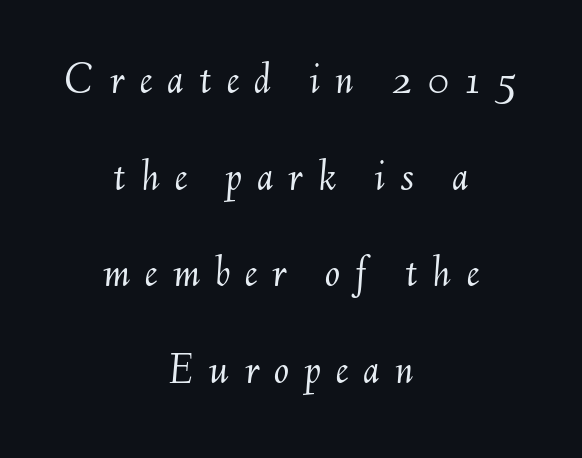
{"italic": "yes", "lean": "right", "slant_degrees": 6, "bold": "no", "weight": "light", "width": "normal", "stroke_contrast": "medium", "x_height": "small", "monospaced": "no", "underline": "no", "align": "center", "line_spacing": "loose", "line_spacing_ratio": 2.15, "letter_spacing": "wide", "letter_spacing_em": 0.33, "glyph_px": 45}
